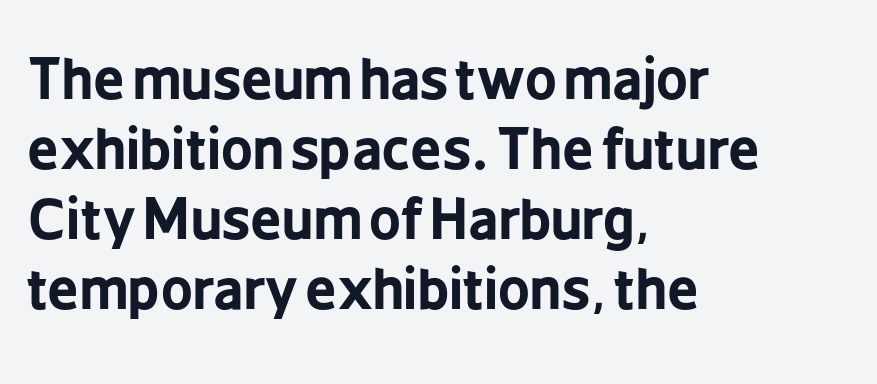
The image shows 55 px bold, condensed sans-serif type, upright; set left-aligned, normal line spacing (1.27x), normal letter spacing, not underlined; low stroke contrast and a medium x-height.
